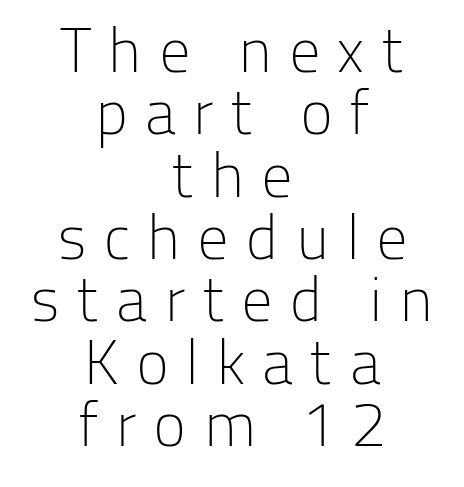
The image shows 63 px light sans-serif type, upright; set centered, tight line spacing (0.99x), unusually wide letter spacing (+0.25 em), not underlined; low stroke contrast and a medium x-height.
